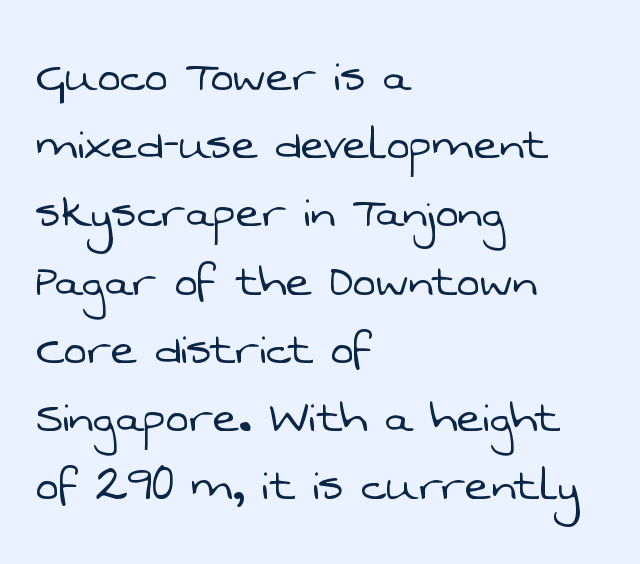
{"serif": "no", "bold": "no", "weight": "light", "width": "normal", "stroke_contrast": "low", "x_height": "medium", "monospaced": "no", "underline": "no", "align": "left", "line_spacing_ratio": 1.24, "letter_spacing": "normal", "letter_spacing_em": 0.0, "glyph_px": 55}
